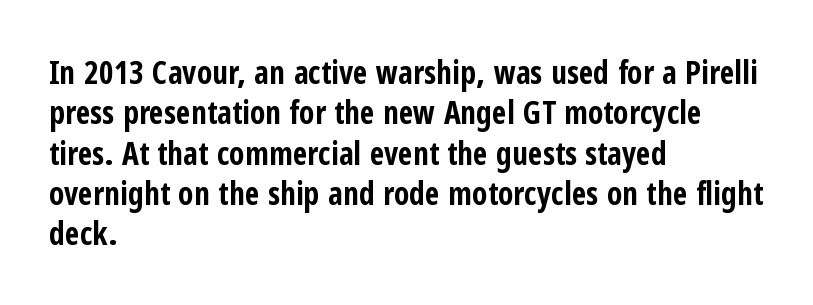
The image shows 32 px bold, condensed sans-serif type, upright; set left-aligned, normal line spacing (1.26x), normal letter spacing, not underlined; low stroke contrast and a medium x-height.
